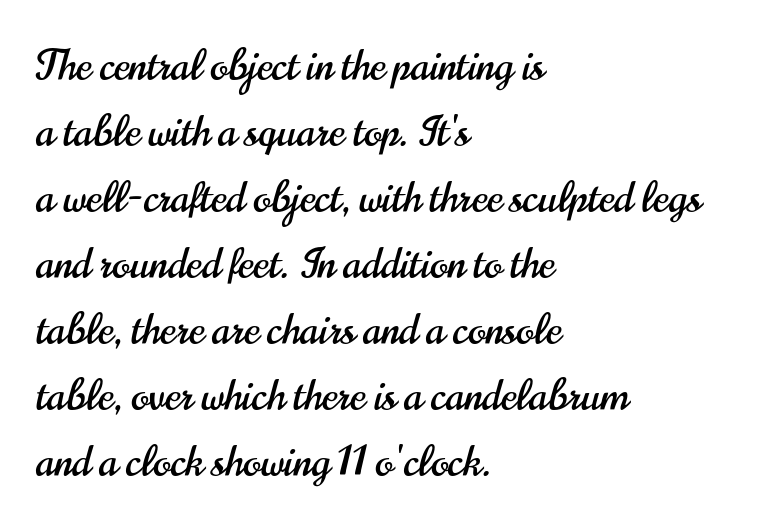
The image shows 42 px condensed sans-serif type; set left-aligned, normal line spacing (1.57x), normal letter spacing, not underlined; high stroke contrast and a small x-height.
